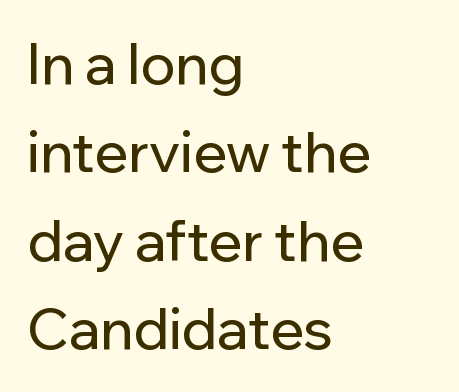
The typeface chosen for these lines omits serifs. Interline gaps are of average width in this sample. A classic flush-left, rag-right setting is used for this passage. Check the space under the baseline: it is left empty.
